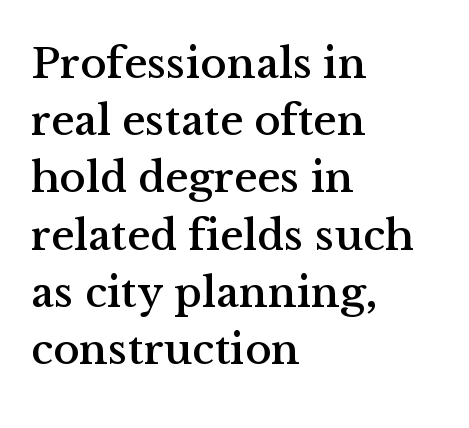
Rule under the text: the space is simply empty. Upright lettering throughout. The rendering uses natural spacing where letterforms have individual widths. This sample is left-justified, so line endings fall wherever the words run out. These lines keep a tight, regular rhythm from letter to letter. The type family on display is of the serif kind.
